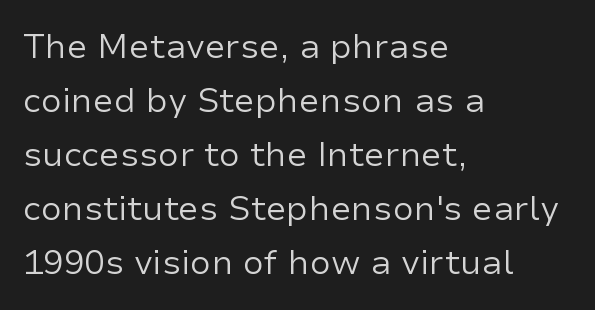
{"serif": "no", "italic": "no", "bold": "no", "weight": "regular", "width": "normal", "stroke_contrast": "low", "x_height": "medium", "monospaced": "no", "underline": "no", "align": "left", "line_spacing": "normal", "line_spacing_ratio": 1.59, "letter_spacing": "normal", "letter_spacing_em": 0.0, "glyph_px": 34}
